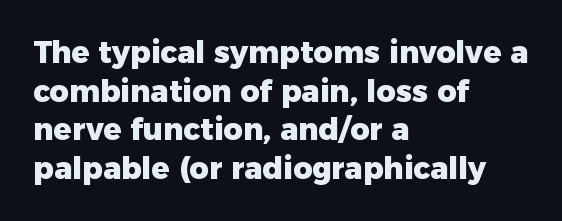
{"serif": "no", "italic": "no", "bold": "yes", "weight": "heavy", "width": "normal", "stroke_contrast": "low", "x_height": "medium", "monospaced": "no", "underline": "no", "align": "left", "line_spacing": "normal", "line_spacing_ratio": 1.29, "letter_spacing": "normal", "letter_spacing_em": 0.0, "glyph_px": 30}
